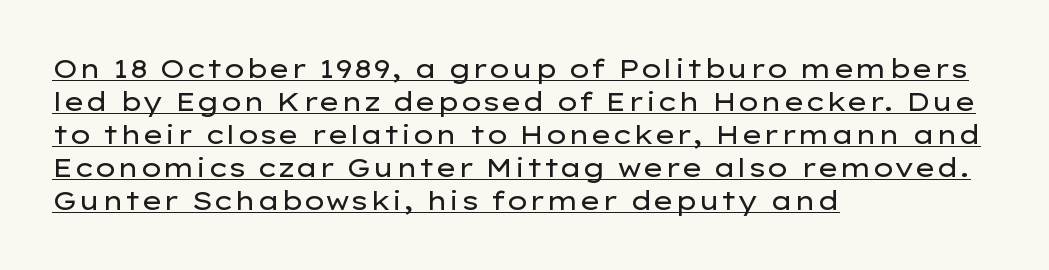
{"italic": "no", "bold": "no", "underline": "yes", "align": "left", "line_spacing": "normal", "line_spacing_ratio": 1.27, "letter_spacing": "normal", "letter_spacing_em": 0.0, "glyph_px": 26}
